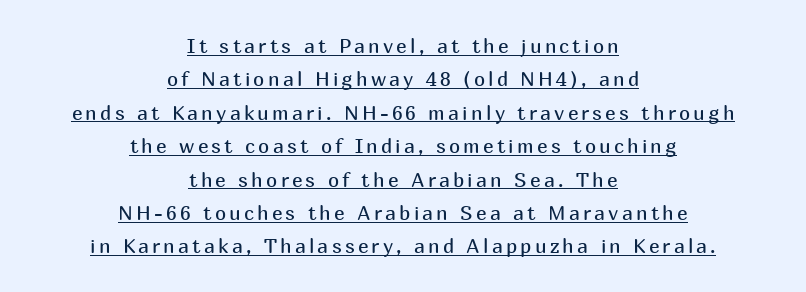
{"italic": "no", "bold": "no", "underline": "yes", "align": "center", "line_spacing": "normal", "line_spacing_ratio": 1.67, "glyph_px": 20}
